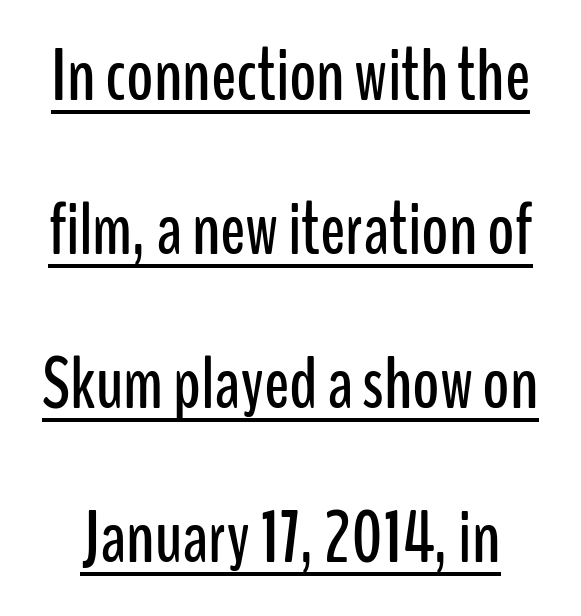
{"serif": "no", "italic": "no", "width": "condensed", "stroke_contrast": "low", "x_height": "medium", "monospaced": "no", "underline": "yes", "line_spacing": "loose", "line_spacing_ratio": 2.08, "letter_spacing": "normal", "letter_spacing_em": 0.0, "glyph_px": 74}
